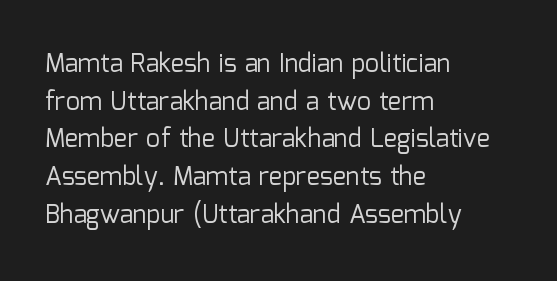
The face used here is rendered with its standard letterfit. Just letters on the line, the space beneath them empty. Caption: face not bold, strokes unweighted. Line spacing here is normal.
